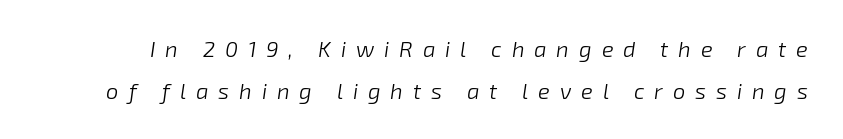
The image shows 22 px text type, italic (leaning right); set line spacing 1.89x, unusually wide letter spacing (+0.45 em), not underlined.
